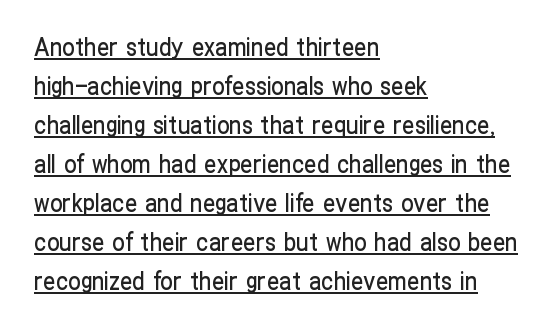
Quick note: interline space is typical. Compared with a centered layout, this one pins lines to the left instead. Notice how the stems are strictly vertical — no italics here. Check the space under the baseline: a stroke is drawn there. The letters sit at their default tracking, neither squeezed nor spread.
